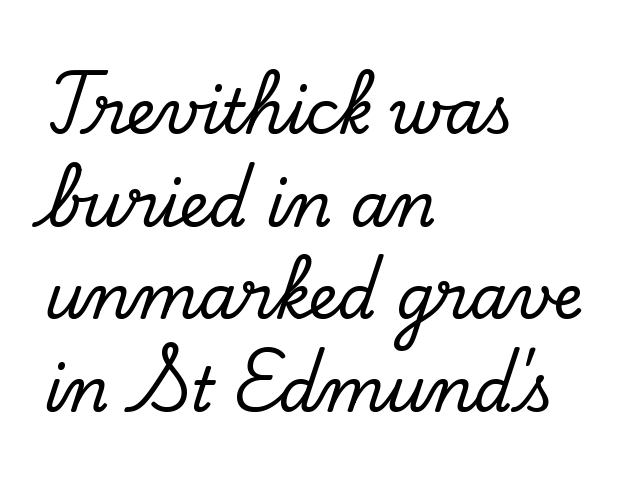
Q: Is the text italic (slanted)? A: Yes.
Q: Is the typeface a serif or a sans-serif typeface? A: Serif.
Q: Is the text underlined? A: No.
Q: How is the paragraph aligned? A: Left-aligned.
Q: Is the spacing between letters normal or unusually wide? A: Normal.
Q: Is the spacing between lines tight, normal or loose? A: Normal.
Q: Width (condensed, normal, or wide)? A: Normal.
Q: Stroke contrast? A: Low.
Q: x-height? A: Small.
Q: Monospaced? A: No.
